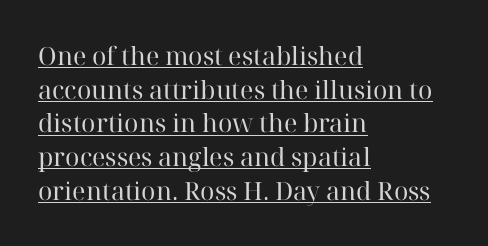
The image shows 25 px text type, upright; set left-aligned, normal line spacing (1.35x), normal letter spacing, underlined.
